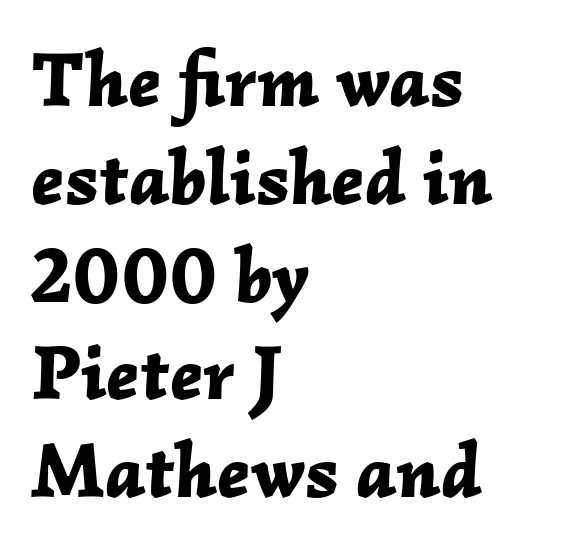
{"italic": "yes", "lean": "right", "slant_degrees": 2, "bold": "yes", "weight": "bold", "width": "normal", "stroke_contrast": "low", "x_height": "medium", "monospaced": "no", "underline": "no", "align": "left", "line_spacing": "normal", "line_spacing_ratio": 1.27, "letter_spacing": "normal", "letter_spacing_em": 0.0, "glyph_px": 77}
